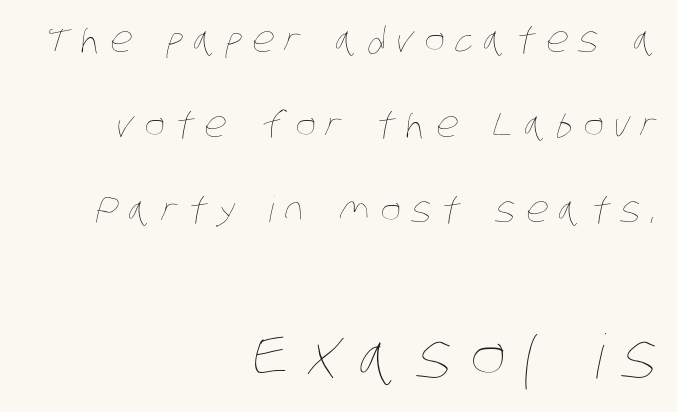
{"bold": "no", "weight": "thin", "width": "condensed", "stroke_contrast": "low", "x_height": "large", "monospaced": "no", "underline": "no", "align": "right", "line_spacing": "loose", "line_spacing_ratio": 2.43, "letter_spacing": "wide", "letter_spacing_em": 0.29, "larger_block": "second", "size_ratio": 1.74, "glyph_px": 61}
